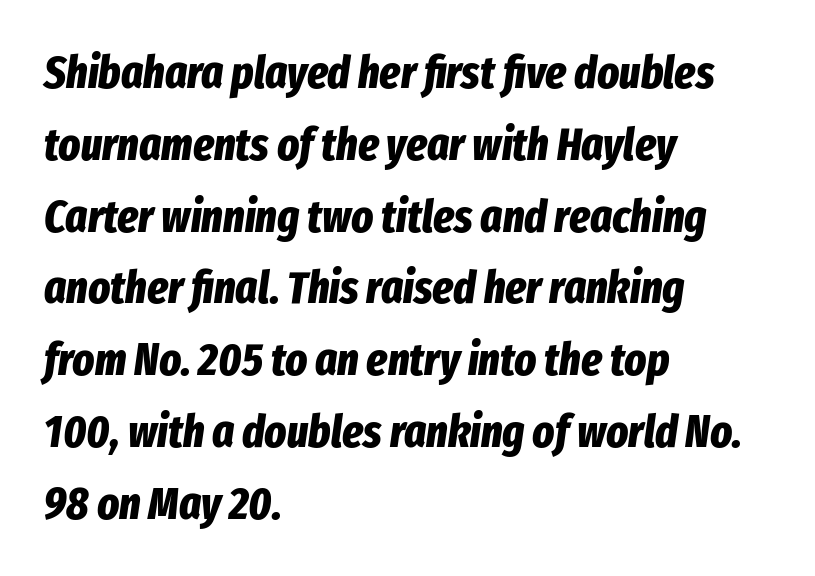
The image shows 46 px bold, condensed type, italic (leaning right); set left-aligned, normal line spacing (1.56x), normal letter spacing, not underlined; low stroke contrast and a medium x-height.
